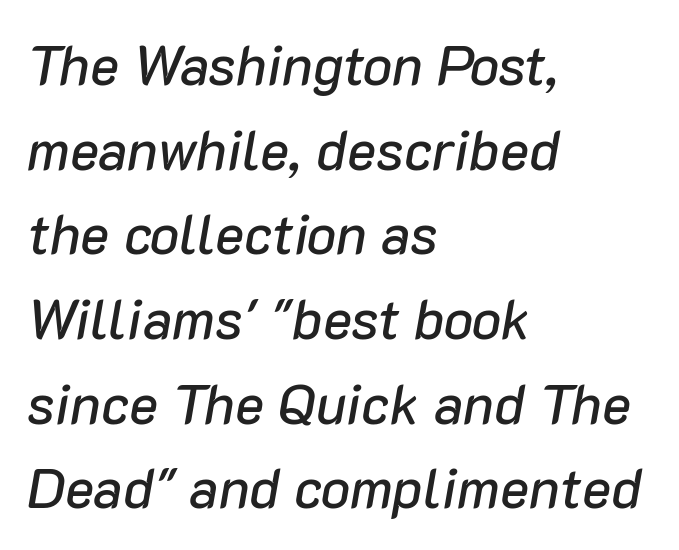
Looks like regular typesetting: each glyph gets only the width it needs. Tracking here is standard; glyphs follow each other at the usual distance. Check the space under the baseline: it is left empty. The leading is moderate, giving the passage an even texture. The rendering applies a slant to the glyphs. The compositor pushed each line to the left boundary.
